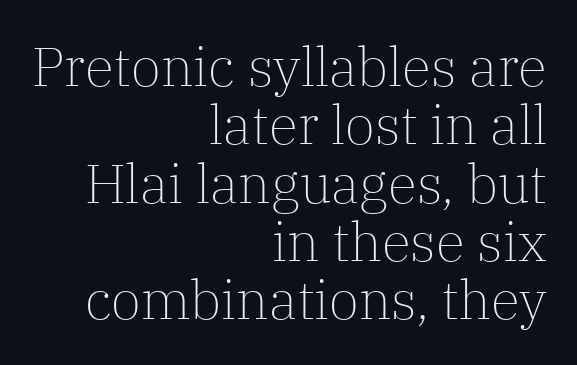
{"serif": "yes", "italic": "no", "bold": "no", "weight": "light", "width": "normal", "stroke_contrast": "low", "x_height": "medium", "monospaced": "no", "underline": "no", "align": "right", "line_spacing": "tight", "line_spacing_ratio": 1.08, "letter_spacing": "normal", "letter_spacing_em": 0.0, "glyph_px": 54}
